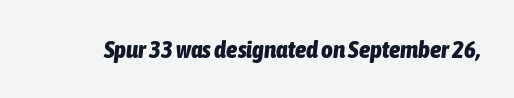
{"italic": "yes", "lean": "right", "slant_degrees": 6, "bold": "yes", "underline": "no", "letter_spacing": "normal", "letter_spacing_em": 0.0, "glyph_px": 25}
